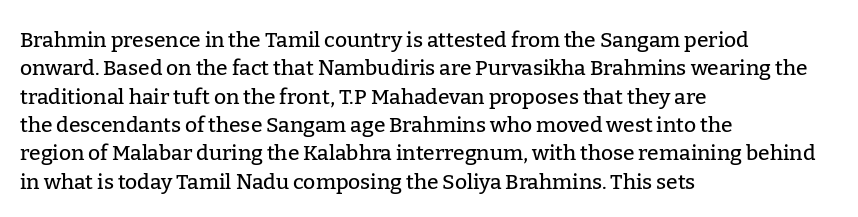
Q: Is the text italic (slanted)? A: No, it is upright.
Q: Is the text underlined? A: No.
Q: How is the paragraph aligned? A: Left-aligned.
Q: Is the spacing between letters normal or unusually wide? A: Normal.
Q: Is the spacing between lines tight, normal or loose? A: Normal.
